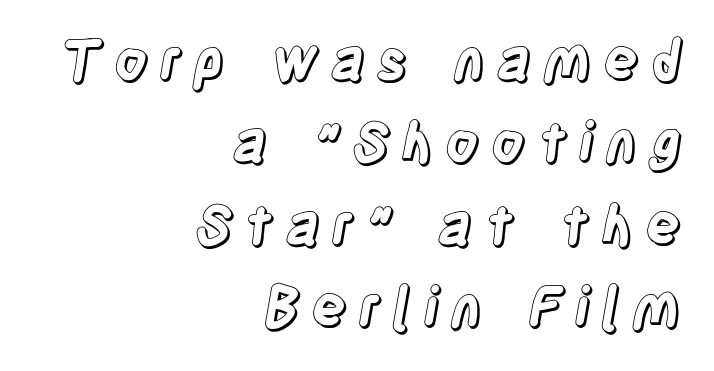
The image shows 55 px condensed type; set right-aligned, normal line spacing (1.5x), not underlined; a large x-height.
